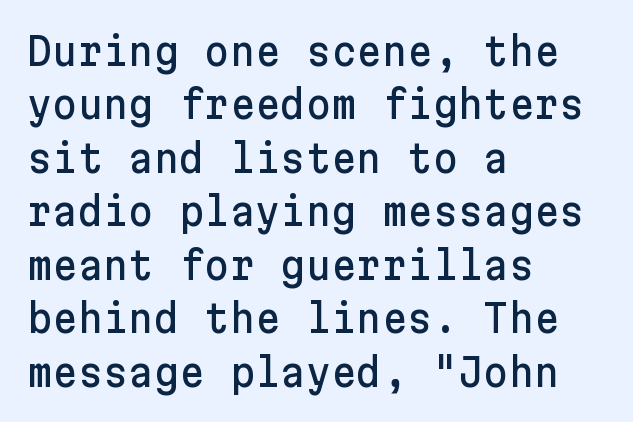
Q: Is the text italic (slanted)? A: No, it is upright.
Q: Is the typeface a serif or a sans-serif typeface? A: Sans-serif.
Q: Is the text underlined? A: No.
Q: How is the paragraph aligned? A: Left-aligned.
Q: Is the spacing between letters normal or unusually wide? A: Normal.
Q: Is the spacing between lines tight, normal or loose? A: Normal.
Q: Width (condensed, normal, or wide)? A: Normal.
Q: Stroke contrast? A: Low.
Q: x-height? A: Medium.
